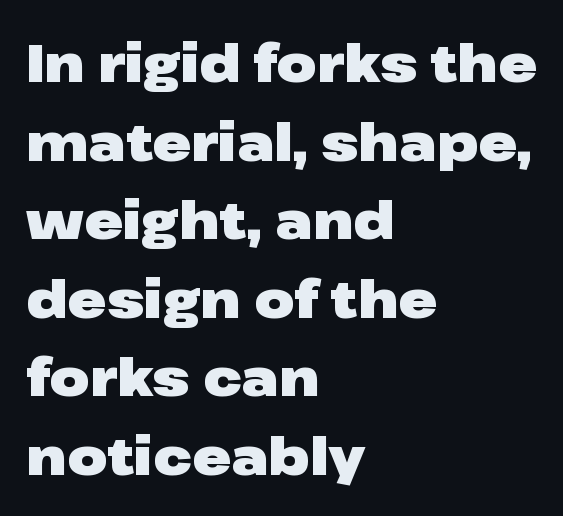
Varying glyph widths throughout — classic text-font behaviour. The string is rendered with underlining switched off. Serifs: no, the terminals of the letterforms are clean. If you measured baseline to baseline, you'd find a middling distance. Every character sits straight up, as roman type does.
